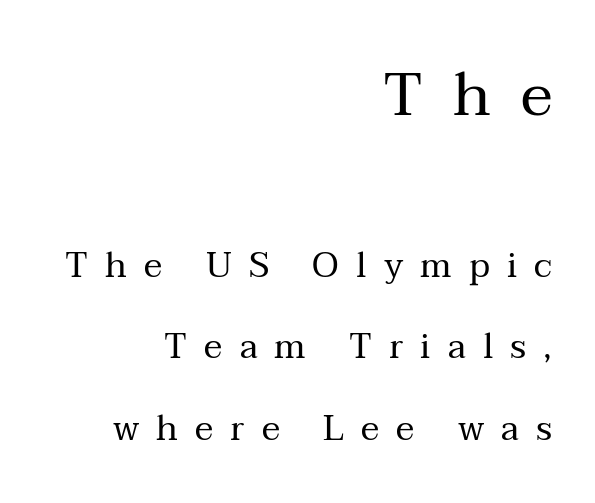
The image shows 61 px regular-weight serif type, upright; set right-aligned, loose line spacing (2.34x), unusually wide letter spacing (+0.49 em), not underlined; the first (top) block is 1.74x larger; medium stroke contrast and a medium x-height.
